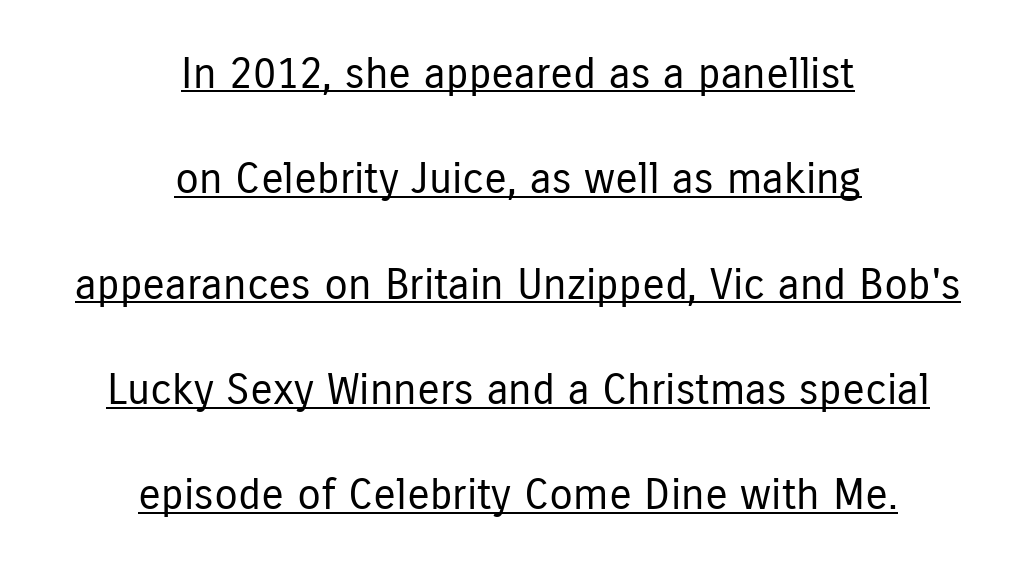
Quick note: underline on. Notice how the stems are strictly vertical — no italics here. Horizontal alignment here is central, giving a formal, balanced look. The letterforms sit at book weight or below.
